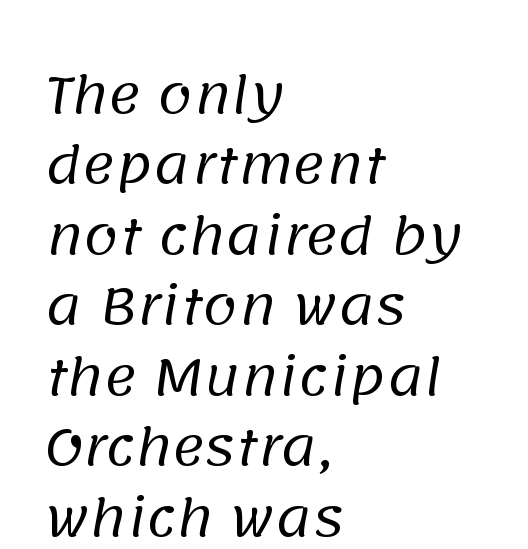
Q: Is the text bold? A: No.
Q: Is the typeface a serif or a sans-serif typeface? A: Sans-serif.
Q: Is the text underlined? A: No.
Q: How is the paragraph aligned? A: Left-aligned.
Q: Is the spacing between letters normal or unusually wide? A: Normal.
Q: Is the spacing between lines tight, normal or loose? A: Normal.
Q: Width (condensed, normal, or wide)? A: Normal.
Q: Stroke contrast? A: Low.
Q: x-height? A: Large.
Q: Monospaced? A: No.
